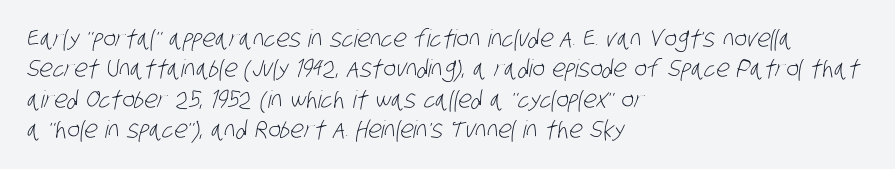
Q: Is the text bold? A: No.
Q: Is the text underlined? A: No.
Q: How is the paragraph aligned? A: Left-aligned.
Q: Is the spacing between letters normal or unusually wide? A: Normal.
Q: Is the spacing between lines tight, normal or loose? A: Normal.
